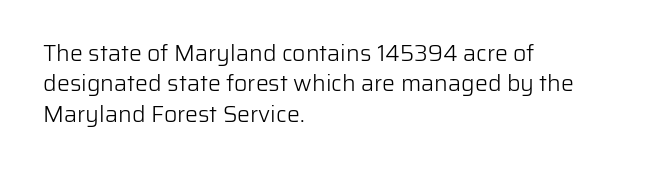
{"italic": "no", "bold": "no", "underline": "no", "align": "left", "line_spacing": "normal", "line_spacing_ratio": 1.32, "letter_spacing": "normal", "letter_spacing_em": 0.0, "glyph_px": 23}
